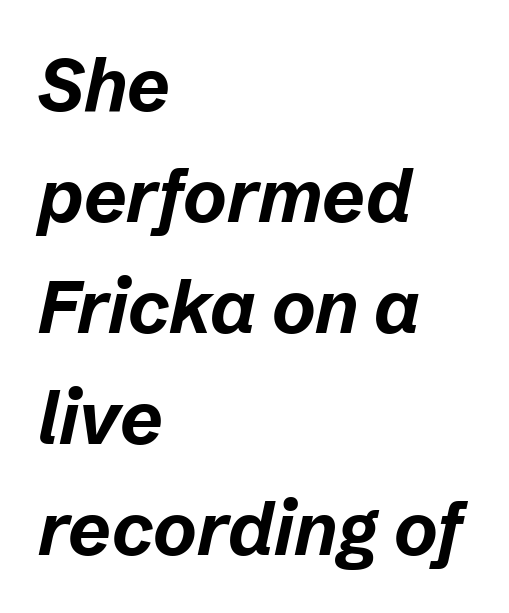
The strokes are fattened all the way to bold. The passage shown leans; its letterforms are oblique. Underlining? Definitely not there. These lines are set flush left with a ragged right edge.
